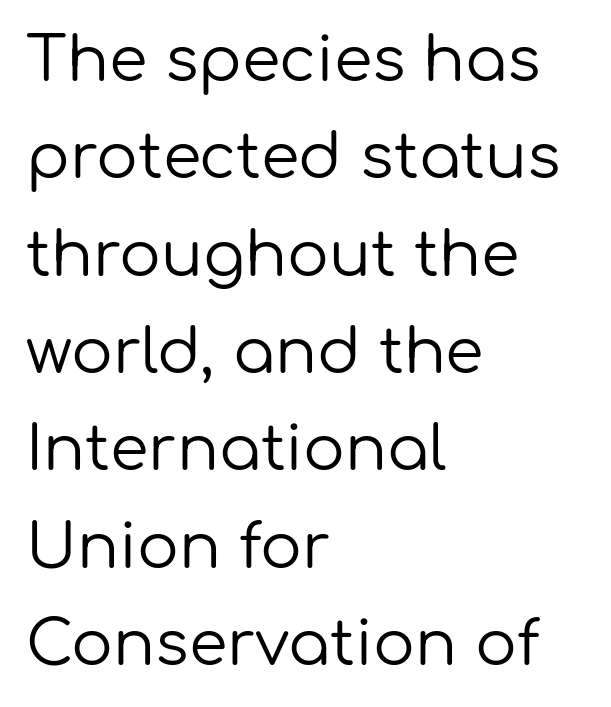
The image shows 62 px regular-weight sans-serif type, upright; set left-aligned, normal line spacing (1.57x), normal letter spacing, not underlined; low stroke contrast and a medium x-height.
